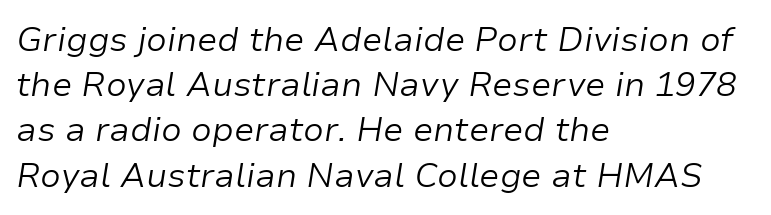
{"italic": "yes", "lean": "right", "slant_degrees": 9, "bold": "no", "weight": "light", "width": "normal", "stroke_contrast": "low", "x_height": "medium", "monospaced": "no", "underline": "no", "align": "left", "line_spacing": "normal", "line_spacing_ratio": 1.33, "letter_spacing": "normal", "letter_spacing_em": 0.0, "glyph_px": 34}
